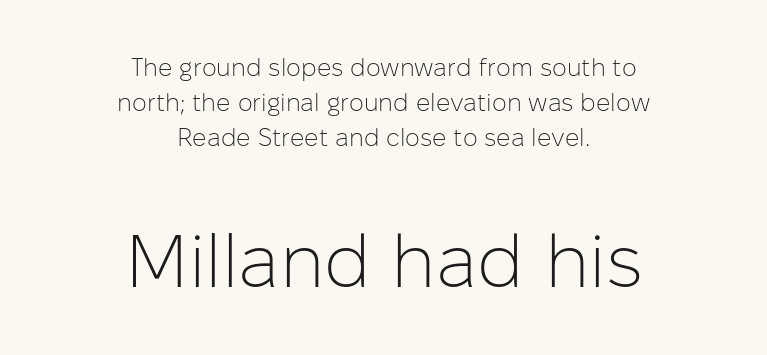
The image shows 75 px light sans-serif type, upright; set centered, normal line spacing (1.41x), normal letter spacing, not underlined; the second (bottom) block is 3.0x larger; low stroke contrast and a medium x-height.
